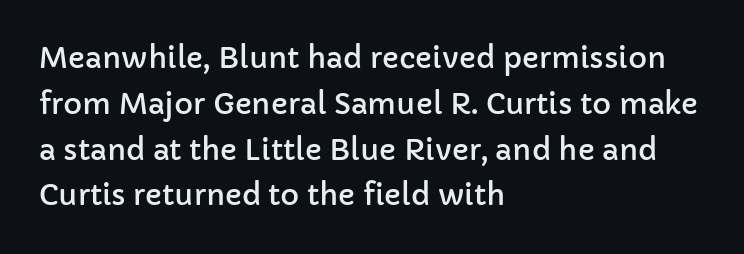
Typographically, this falls in the sans-serif category. Nobody touched the tracking dial on this one. These lines are set flush left with a ragged right edge. The specimen omits any rule beneath the text block's lines.
